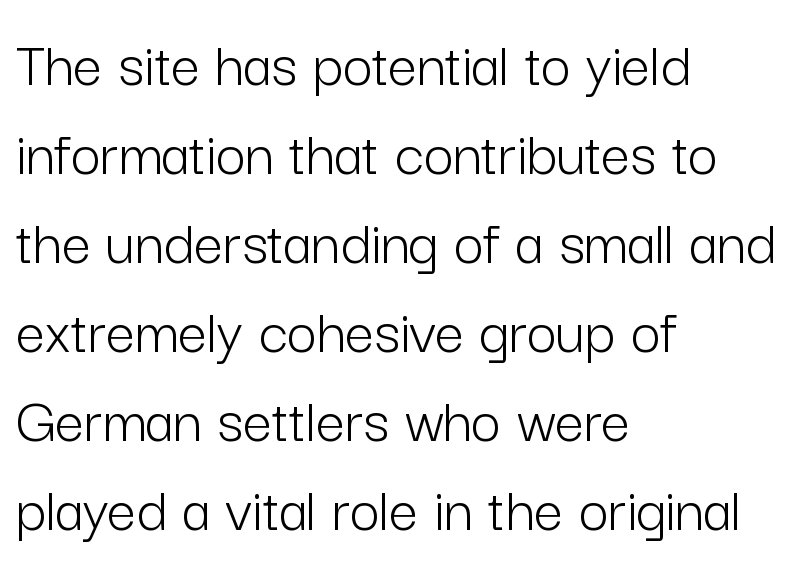
Q: Is the text bold? A: No.
Q: Is the text italic (slanted)? A: No, it is upright.
Q: Is the typeface a serif or a sans-serif typeface? A: Sans-serif.
Q: Is the text underlined? A: No.
Q: How is the paragraph aligned? A: Left-aligned.
Q: Is the spacing between letters normal or unusually wide? A: Normal.
Q: Is the spacing between lines tight, normal or loose? A: Normal.
Q: Width (condensed, normal, or wide)? A: Normal.
Q: Stroke contrast? A: Low.
Q: x-height? A: Medium.
Q: Monospaced? A: No.
